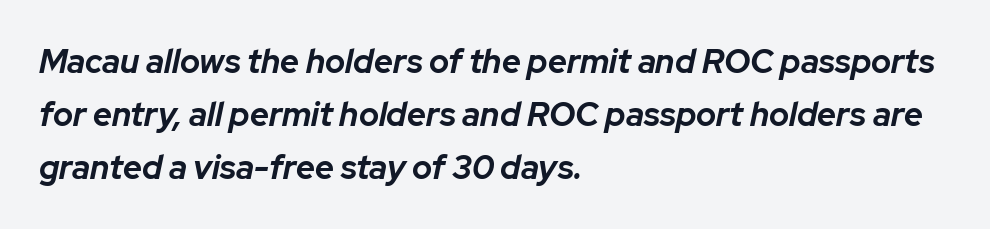
{"italic": "yes", "lean": "right", "slant_degrees": 12, "bold": "yes", "weight": "bold", "width": "normal", "stroke_contrast": "low", "x_height": "medium", "monospaced": "no", "underline": "no", "align": "left", "line_spacing": "normal", "line_spacing_ratio": 1.6, "letter_spacing": "normal", "letter_spacing_em": 0.0, "glyph_px": 33}
